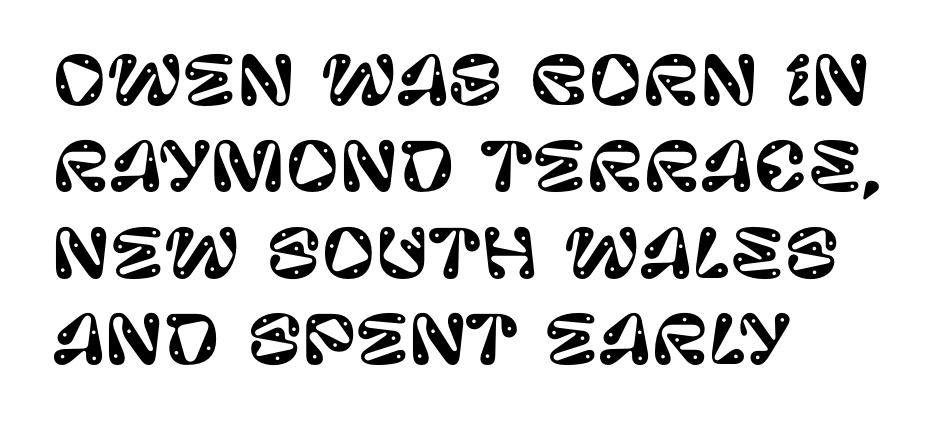
This rendering uses left alignment, leaving the right contour irregular. What stands out about the letter spacing? Nothing — it is the standard amount. This sample uses a sans-serif face. Any mark beneath the type? The region is blank. Students, observe: this is what conventionally led text looks like.
